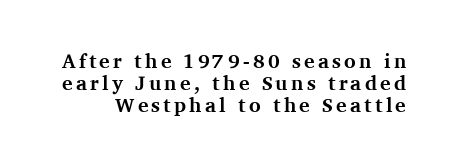
Q: Is the text bold? A: Yes.
Q: Is the text italic (slanted)? A: No, it is upright.
Q: Is the text underlined? A: No.
Q: Is the spacing between lines tight, normal or loose? A: Tight.
